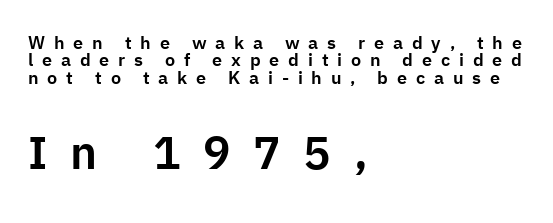
When letters stand straight like this, we call the style roman or upright. Think of a printed novel: that variable character pitch is what you see here. Is this a sans? Yes — the strokes have no serifs. Closely set lines give the paragraph a compact silhouette. Spacing between characters has been opened up far beyond the box default. The rag falls on the right side of this text block.
